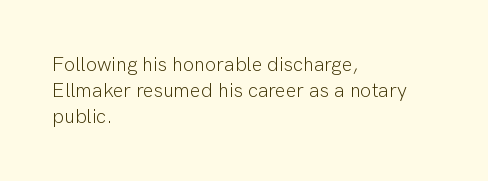
Interline gaps are of average width in this sample. Style check: upright. Tracking here is standard; glyphs follow each other at the usual distance. Stroke mass is kept to a normal reading level or below. Beneath every word, the page is bare. Leftover space on each line is placed entirely after the last word.
